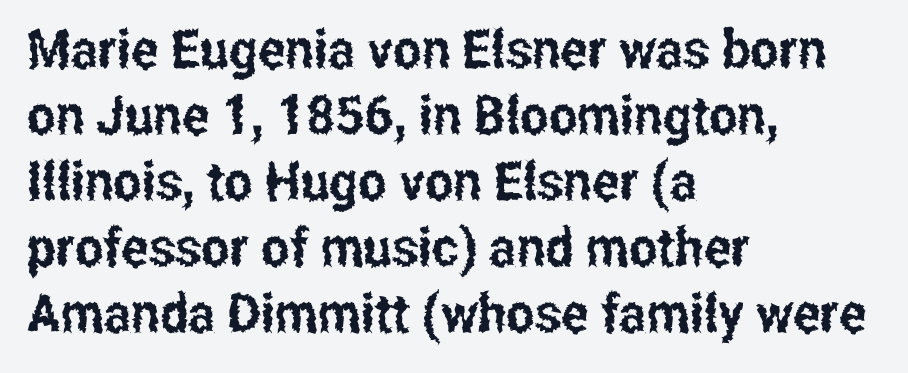
The image shows 54 px condensed sans-serif type, upright; set left-aligned, line spacing 1.22x, normal letter spacing, not underlined; low stroke contrast and a medium x-height.
